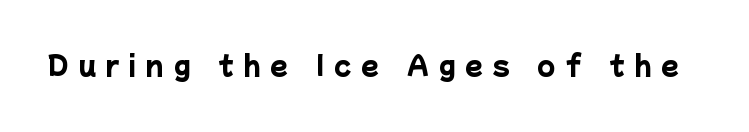
Q: Is the text bold? A: Yes.
Q: Is the text underlined? A: No.
Q: Is the spacing between letters normal or unusually wide? A: Unusually wide.
